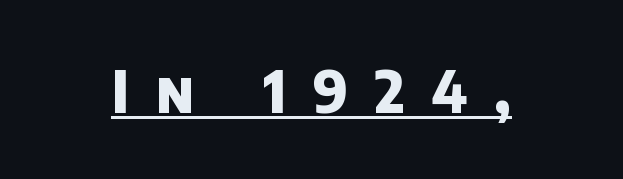
The image shows 58 px heavy sans-serif type; set unusually wide letter spacing (+0.47 em), underlined; low stroke contrast and a large x-height.
